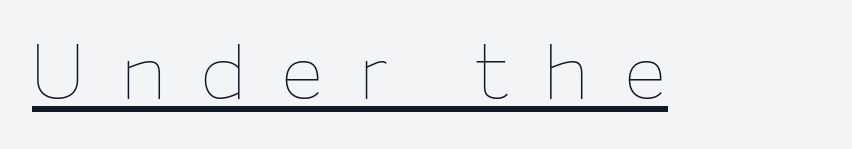
No extra ink here — the face is not bold. Spacing verdict: proportional, widths tailored to each character. The lettering is marked with a stroke running underneath it. Posture: upright roman. Compared with typical body copy, the letter spacing here is much looser.
